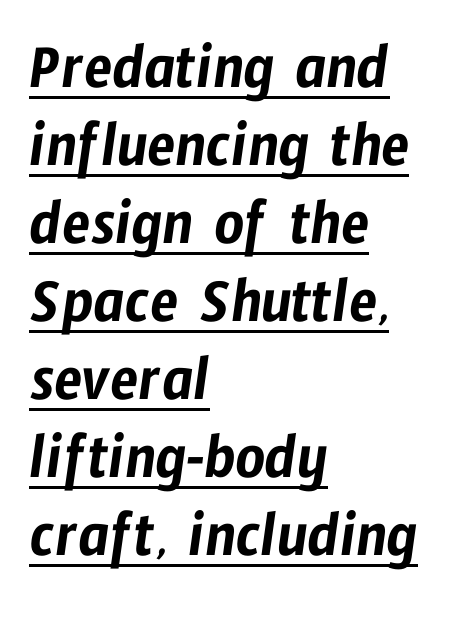
{"serif": "no", "width": "condensed", "stroke_contrast": "low", "x_height": "medium", "monospaced": "no", "underline": "yes", "align": "left", "line_spacing_ratio": 1.2, "letter_spacing": "normal", "letter_spacing_em": 0.0, "glyph_px": 65}
